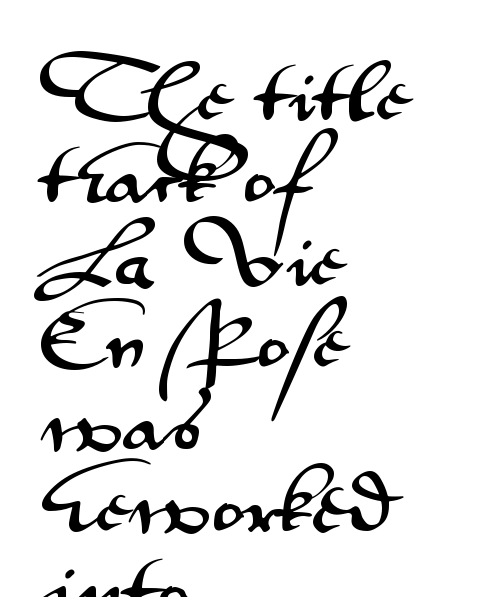
{"serif": "no", "width": "wide", "stroke_contrast": "medium", "x_height": "small", "monospaced": "no", "underline": "no", "align": "left", "line_spacing_ratio": 1.21, "letter_spacing": "normal", "letter_spacing_em": 0.0, "glyph_px": 68}
